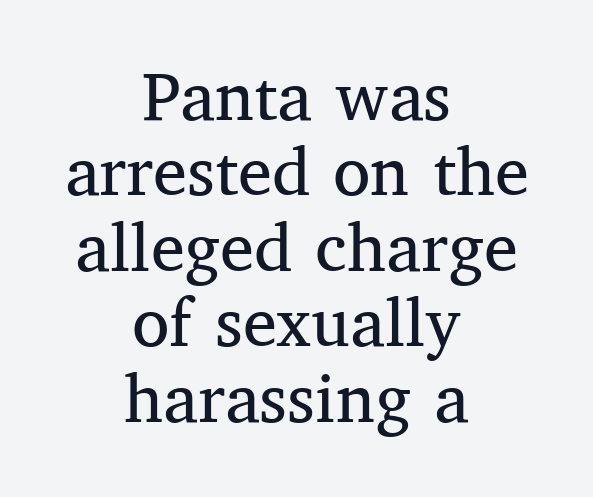
Q: Is the text bold? A: No.
Q: Is the text italic (slanted)? A: No, it is upright.
Q: Is the typeface a serif or a sans-serif typeface? A: Serif.
Q: Is the text underlined? A: No.
Q: How is the paragraph aligned? A: Centered.
Q: Is the spacing between letters normal or unusually wide? A: Normal.
Q: Is the spacing between lines tight, normal or loose? A: Tight.
Q: Width (condensed, normal, or wide)? A: Normal.
Q: Stroke contrast? A: Medium.
Q: x-height? A: Medium.
Q: Monospaced? A: No.
